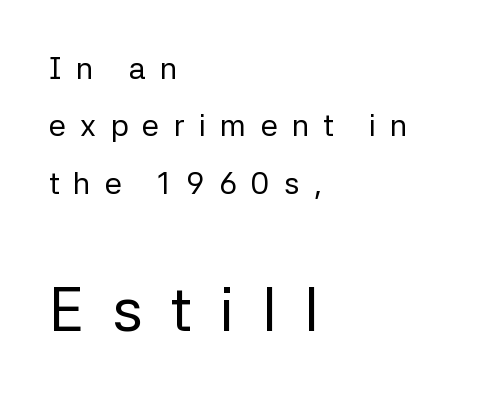
{"serif": "no", "italic": "no", "bold": "no", "weight": "regular", "width": "normal", "stroke_contrast": "low", "x_height": "medium", "monospaced": "no", "underline": "no", "align": "left", "line_spacing_ratio": 1.85, "letter_spacing": "wide", "letter_spacing_em": 0.45, "larger_block": "second", "size_ratio": 2.0, "glyph_px": 62}
